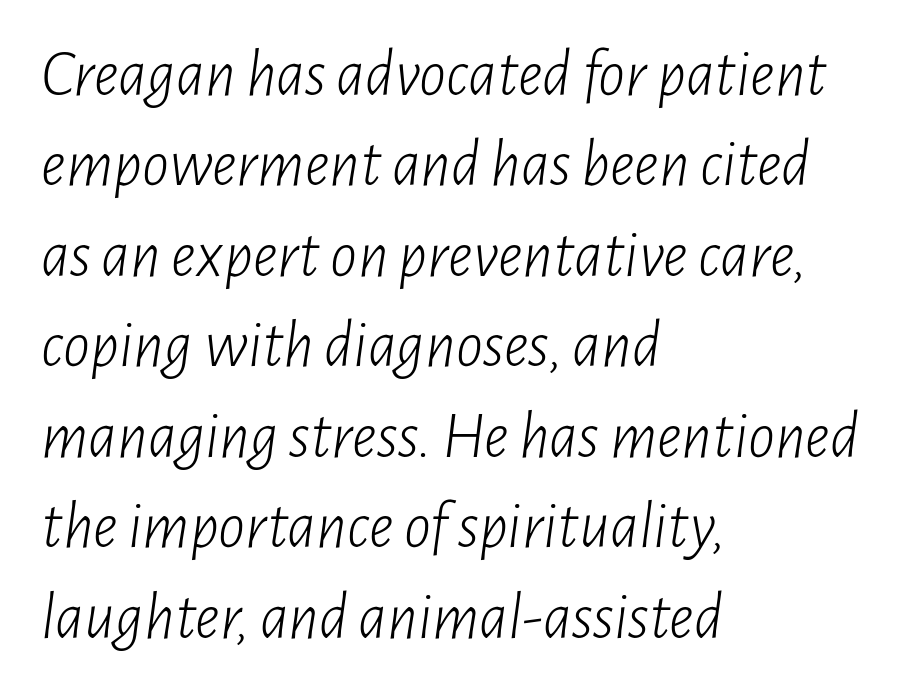
Q: Is the text bold? A: No.
Q: Is the text italic (slanted)? A: Yes, it leans right by about 7 degrees.
Q: Is the text underlined? A: No.
Q: How is the paragraph aligned? A: Left-aligned.
Q: Is the spacing between letters normal or unusually wide? A: Normal.
Q: Is the spacing between lines tight, normal or loose? A: Normal.
Q: Width (condensed, normal, or wide)? A: Condensed.
Q: Stroke contrast? A: Low.
Q: x-height? A: Medium.
Q: Monospaced? A: No.
